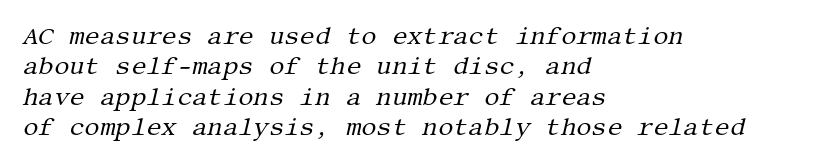
The image shows 24 px text type, italic (leaning right); set left-aligned, normal line spacing (1.27x), normal letter spacing, not underlined.
